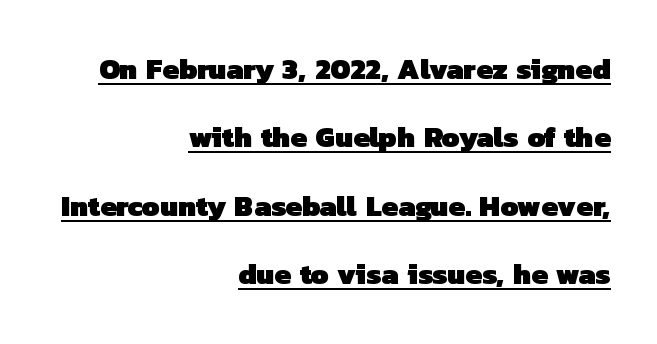
The ragged edge is on the left, which tells us the setting is flush right. The line texture is even and compact thanks to regular tracking. On the weight axis this lands at bold, roughly 700. Each letter keeps its own natural width here, so spacing adapts to shape.
